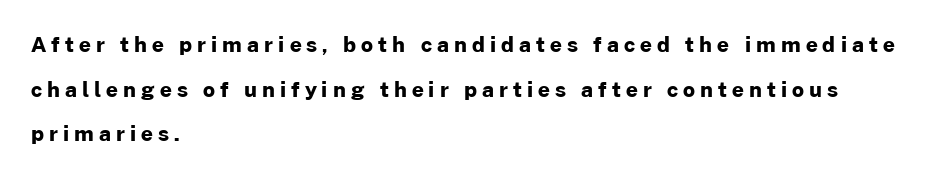
The image shows 21 px bold type, upright; set left-aligned, loose line spacing (2.13x), unusually wide letter spacing (+0.24 em), not underlined.
